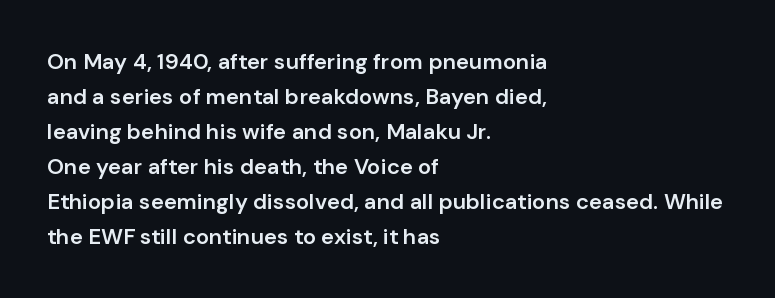
Rows of type keep a routine distance in the vertical direction. Tracking here is standard; glyphs follow each other at the usual distance. Ascenders rise straight up at ninety degrees. A fair bit of extra ink — the face is semibold, not bold.
